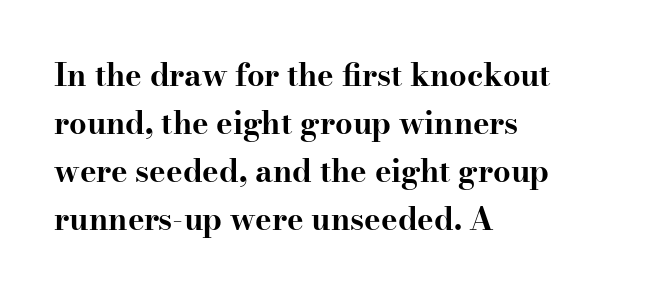
A roman cut, with each character standing at attention. Rule under the text: the space is simply empty. The horizontal fit of the characters is conventional and even. One glance says typical: line gaps are just what's usual. Examine the stroke ends and you'll spot serifs.
